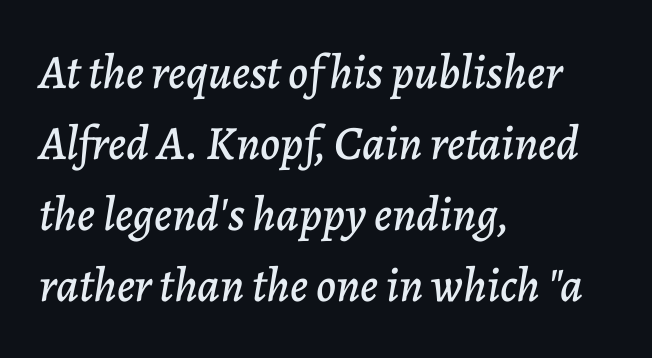
The image shows 48 px text type, italic (leaning right); set left-aligned, normal line spacing (1.48x), normal letter spacing, not underlined; low stroke contrast and a medium x-height.
